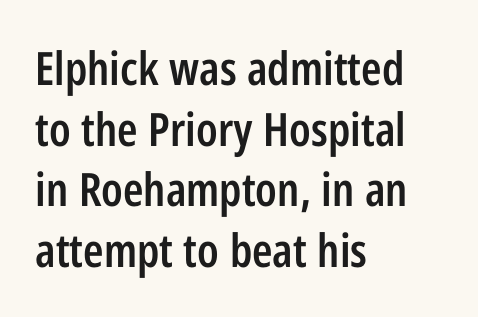
Think of a printed novel: that variable character pitch is what you see here. Characters follow at the spacing the type designer built in. The lettering stays uniformly vertical, giving the passage a roman look. Alignment: flush left. No feet cap the strokes, marking this as sans-serif type.
